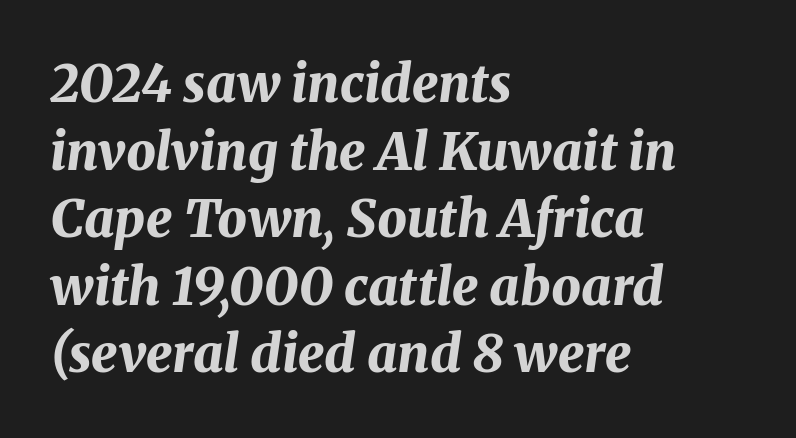
A normal amount of white space separates one row of letters from the next. The glyphs have the mass of a bold cut. Reading down the block, your eye returns to a fixed left position each line. Quick note: italic. The rendering uses natural spacing where letterforms have individual widths. This rendering leaves character spacing at its baseline value.
